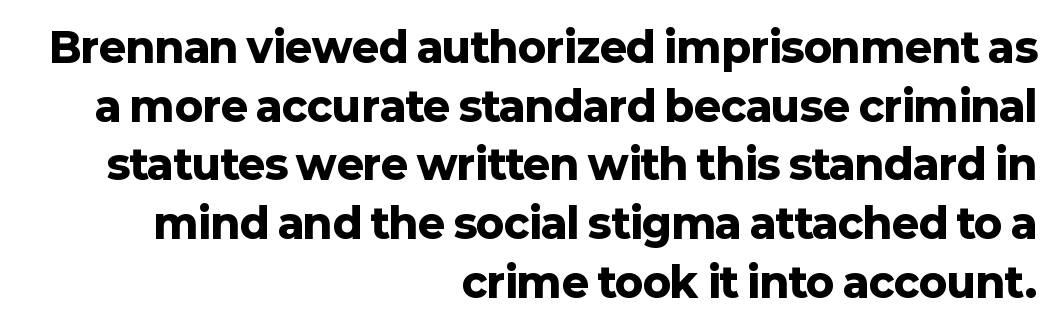
The image shows 41 px heavy sans-serif type, upright; set right-aligned, normal line spacing (1.43x), normal letter spacing, not underlined; low stroke contrast and a medium x-height.
